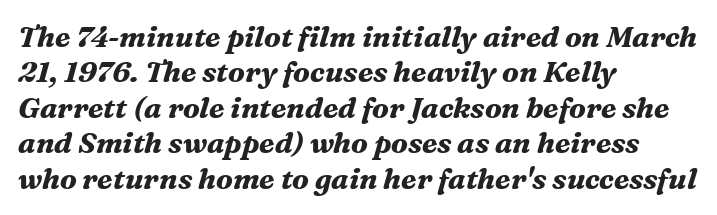
Q: Is the text bold? A: Yes.
Q: Is the text italic (slanted)? A: Yes, it leans right by about 16 degrees.
Q: Is the typeface a serif or a sans-serif typeface? A: Serif.
Q: Is the text underlined? A: No.
Q: How is the paragraph aligned? A: Left-aligned.
Q: Is the spacing between letters normal or unusually wide? A: Normal.
Q: Width (condensed, normal, or wide)? A: Normal.
Q: Stroke contrast? A: Medium.
Q: x-height? A: Medium.
Q: Monospaced? A: No.
